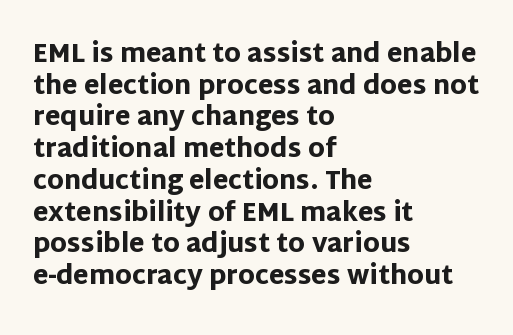
The image shows 25 px bold type, upright; set left-aligned, normal line spacing (1.27x), normal letter spacing, not underlined.
